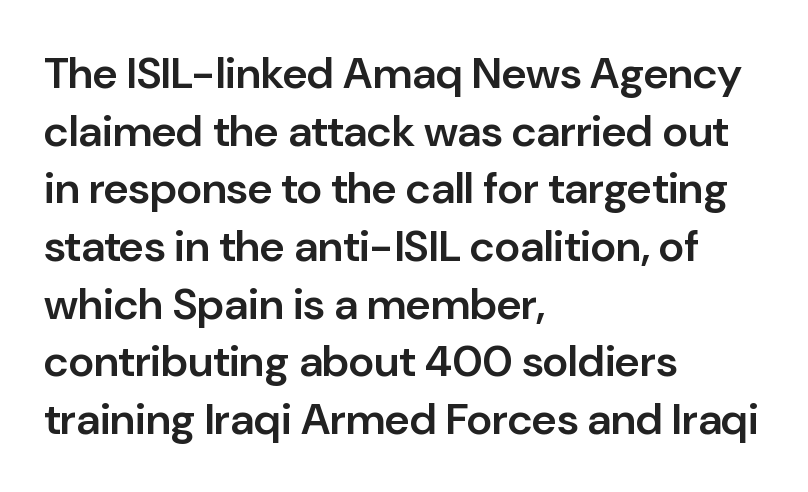
Q: Is the text bold? A: Semi-bold.
Q: Is the text italic (slanted)? A: No, it is upright.
Q: Is the typeface a serif or a sans-serif typeface? A: Sans-serif.
Q: Is the text underlined? A: No.
Q: How is the paragraph aligned? A: Left-aligned.
Q: Is the spacing between letters normal or unusually wide? A: Normal.
Q: Is the spacing between lines tight, normal or loose? A: Normal.
Q: Width (condensed, normal, or wide)? A: Normal.
Q: Stroke contrast? A: Low.
Q: x-height? A: Medium.
Q: Monospaced? A: No.
